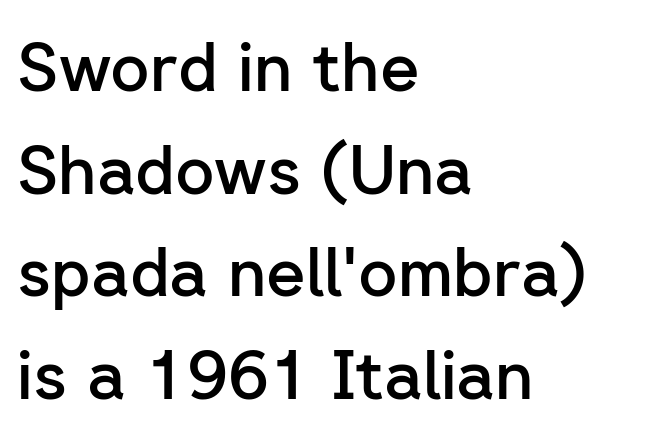
{"serif": "no", "italic": "no", "bold": "semi", "weight": "semibold", "width": "normal", "stroke_contrast": "low", "x_height": "medium", "monospaced": "no", "underline": "no", "align": "left", "line_spacing": "normal", "line_spacing_ratio": 1.51, "letter_spacing": "normal", "letter_spacing_em": 0.0, "glyph_px": 68}
